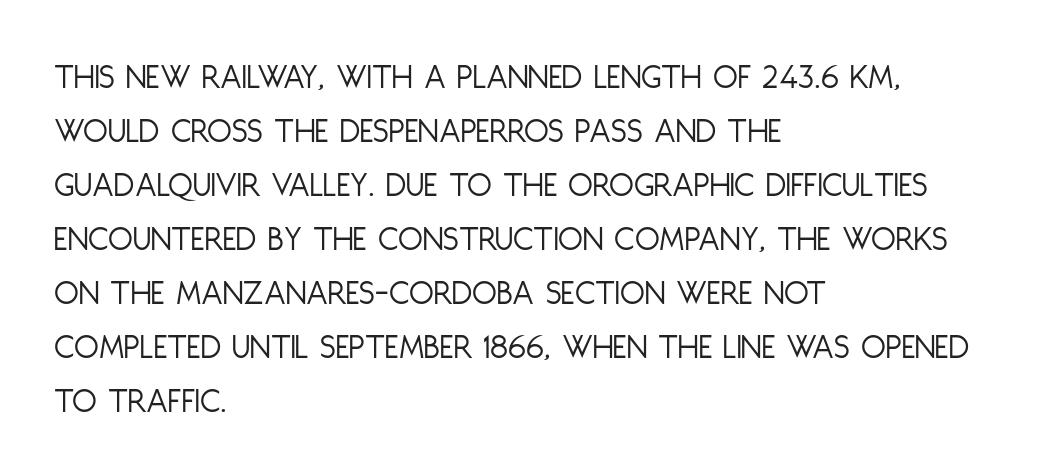
The letters sit at their default tracking, neither squeezed nor spread. Honestly, there is no underline to notice here at all. This sample keeps an unexceptional amount of space between lines. These lines were composed using upright roman letters. The designer went with a sans here, leaving each stem footless.
